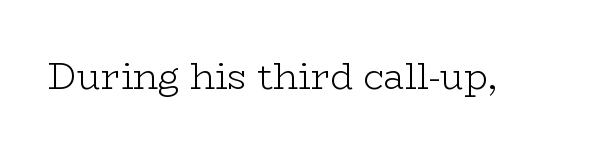
These lines are rendered in a variable-pitch font. The words here are not underlined. The passage shown is typeset with a serif family. The horizontal fit of the characters is conventional and even. The lettering holds an erect, upright posture throughout.
